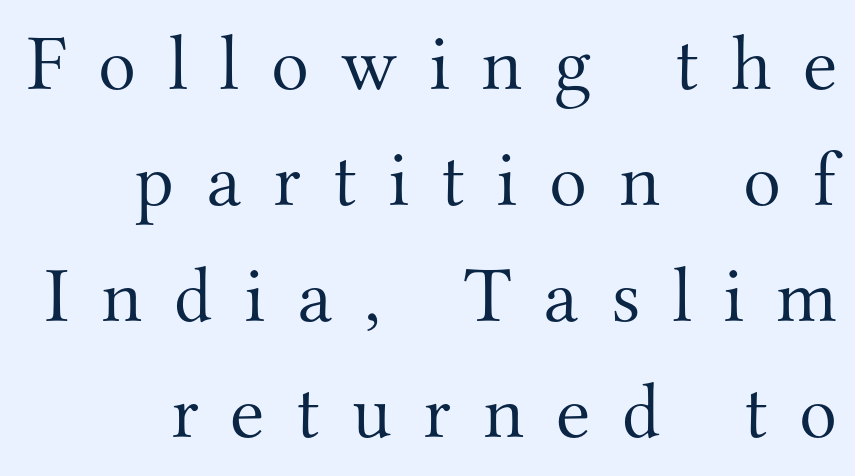
The image shows 79 px light serif type, upright; set normal line spacing (1.47x), unusually wide letter spacing (+0.4 em), not underlined; medium stroke contrast and a small x-height.
